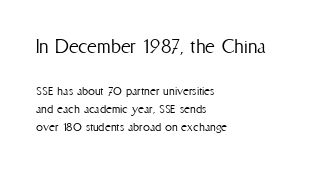
Q: Is the text bold? A: No.
Q: Is the text italic (slanted)? A: No, it is upright.
Q: Is the text underlined? A: No.
Q: How is the paragraph aligned? A: Left-aligned.
Q: Is the spacing between letters normal or unusually wide? A: Normal.
Q: Is the spacing between lines tight, normal or loose? A: Normal.
Q: Which block of text is set in a larger size, the first (top) or the second (bottom)? A: The first (top) one.
